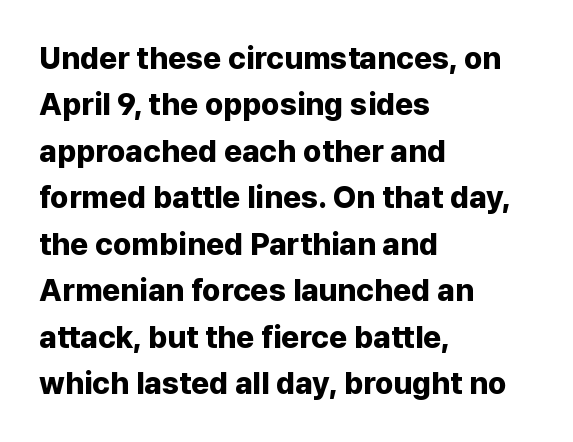
{"serif": "no", "italic": "no", "bold": "yes", "weight": "bold", "width": "normal", "stroke_contrast": "low", "x_height": "medium", "monospaced": "no", "underline": "no", "align": "left", "line_spacing": "normal", "line_spacing_ratio": 1.5, "letter_spacing": "normal", "letter_spacing_em": 0.0, "glyph_px": 31}
